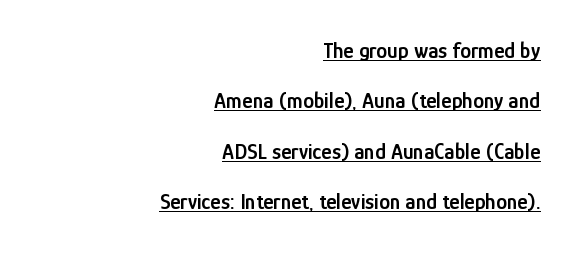
Observe the ordinary spacing: letters are neighbours, not strangers. Rendered with straight, roman letterforms. Heft: intermediate — a semibold. If you drew a ruler down the right edge, every line would touch it. Reading down the column, the eye jumps a long way to each next line.
